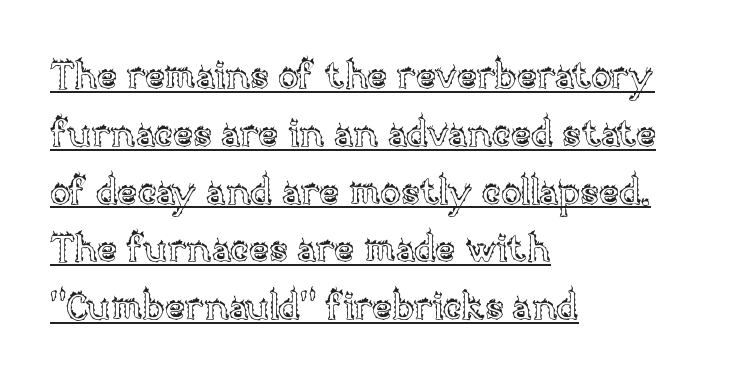
Q: Is the text italic (slanted)? A: No, it is upright.
Q: Is the text underlined? A: Yes.
Q: How is the paragraph aligned? A: Left-aligned.
Q: Is the spacing between letters normal or unusually wide? A: Normal.
Q: Is the spacing between lines tight, normal or loose? A: Normal.
Q: Width (condensed, normal, or wide)? A: Normal.
Q: x-height? A: Large.
Q: Monospaced? A: No.
